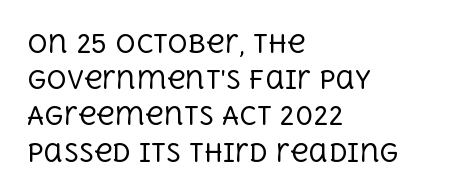
The cut favours lightness, reaching ordinary text weight at its darkest. Left-aligned paragraph, ragged on the right. There is no visible air inserted between adjacent glyphs. Has an underline been added? It has not. Upright lettering throughout. Leading matches the norm, producing a regular column.
